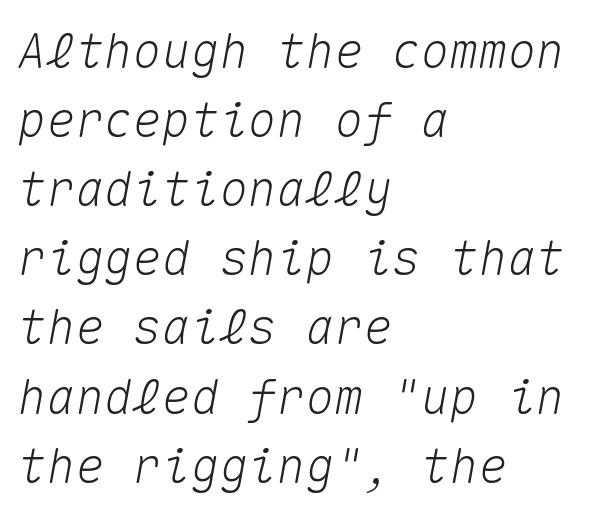
Q: Is the text italic (slanted)? A: Yes, it leans right by about 10 degrees.
Q: Is the text underlined? A: No.
Q: How is the paragraph aligned? A: Left-aligned.
Q: Is the spacing between letters normal or unusually wide? A: Normal.
Q: Is the spacing between lines tight, normal or loose? A: Normal.
Q: Width (condensed, normal, or wide)? A: Normal.
Q: Stroke contrast? A: Medium.
Q: x-height? A: Medium.
Q: Monospaced? A: Yes.
